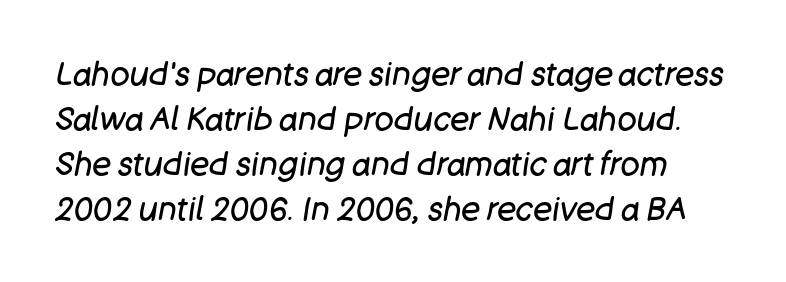
Summary of vertical rhythm: regular, with standard interline spacing. You could not count columns in this text — the font is proportionally spaced. In terms of letterspacing, this is plain default setting. If you drew a line through each stem, it would be angled. The zone under the glyphs is completely vacant.
